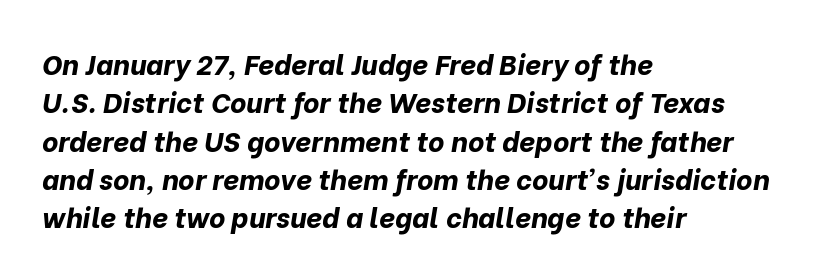
{"italic": "yes", "lean": "right", "slant_degrees": 10, "bold": "yes", "weight": "bold", "width": "normal", "stroke_contrast": "low", "x_height": "medium", "monospaced": "no", "underline": "no", "align": "left", "line_spacing": "normal", "line_spacing_ratio": 1.37, "letter_spacing": "normal", "letter_spacing_em": 0.0, "glyph_px": 28}
